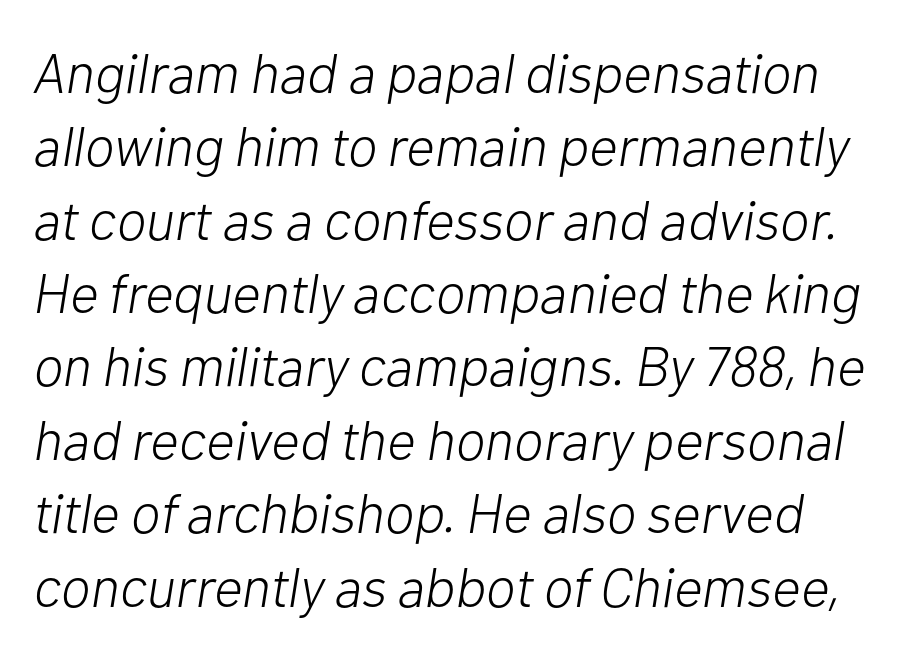
{"italic": "yes", "lean": "right", "slant_degrees": 10, "bold": "no", "weight": "light", "width": "normal", "stroke_contrast": "low", "x_height": "medium", "monospaced": "no", "underline": "no", "line_spacing": "normal", "line_spacing_ratio": 1.31, "letter_spacing": "normal", "letter_spacing_em": 0.0, "glyph_px": 56}
